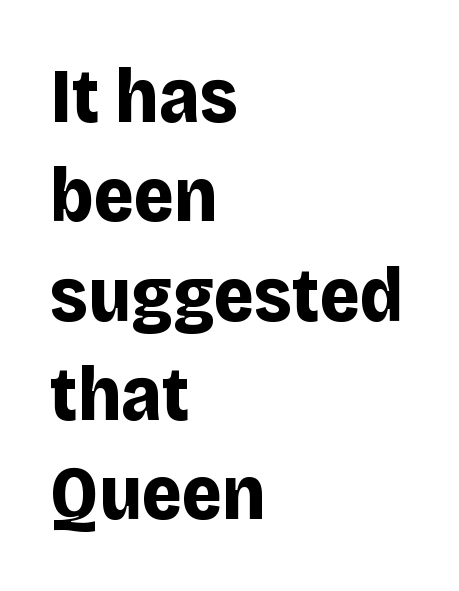
The image shows 77 px bold sans-serif type, upright; set left-aligned, normal line spacing (1.29x), normal letter spacing, not underlined; low stroke contrast and a large x-height.
